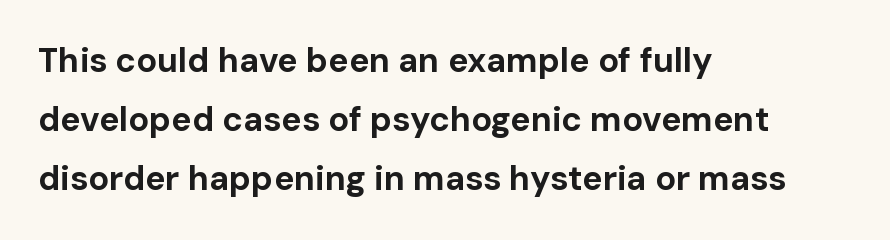
The image shows 34 px bold sans-serif type, upright; set left-aligned, line spacing 1.74x, normal letter spacing, not underlined; low stroke contrast and a medium x-height.
